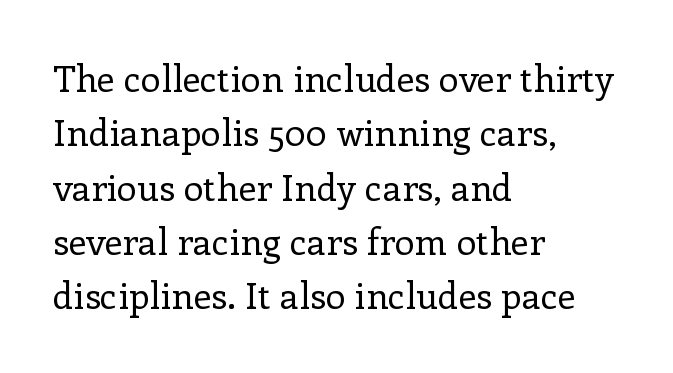
The image shows 36 px regular-weight serif type, upright; set left-aligned, normal line spacing (1.51x), normal letter spacing, not underlined; low stroke contrast and a medium x-height.
